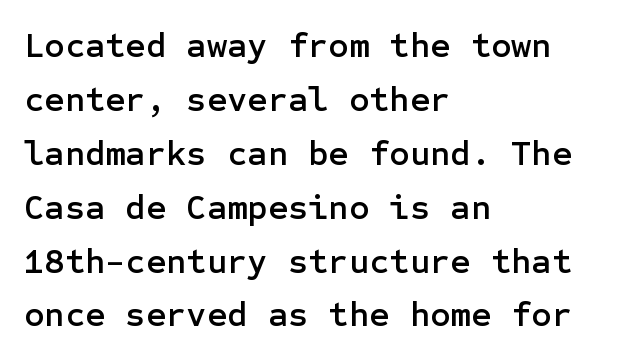
The image shows 35 px sans-serif type, upright; set left-aligned, normal line spacing (1.54x), normal letter spacing, not underlined; low stroke contrast and a medium x-height.
